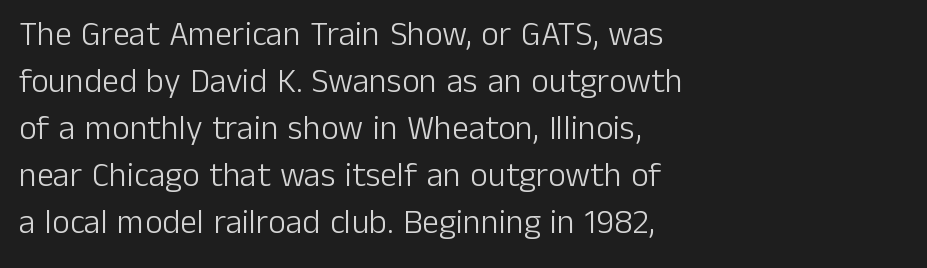
The image shows 34 px light sans-serif type, upright; set left-aligned, normal line spacing (1.38x), normal letter spacing, not underlined; low stroke contrast and a medium x-height.
